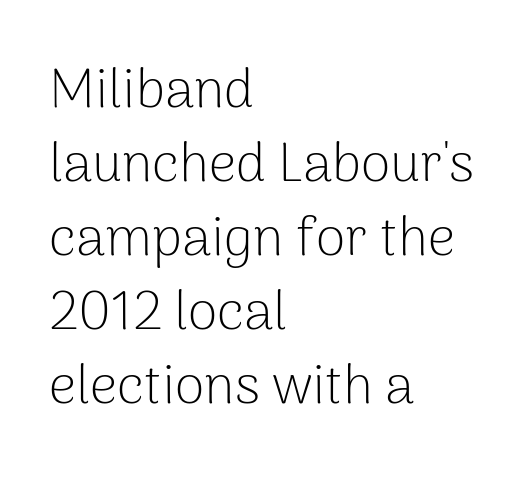
Q: Is the text bold? A: No.
Q: Is the text italic (slanted)? A: No, it is upright.
Q: Is the typeface a serif or a sans-serif typeface? A: Sans-serif.
Q: Is the text underlined? A: No.
Q: How is the paragraph aligned? A: Left-aligned.
Q: Is the spacing between letters normal or unusually wide? A: Normal.
Q: Is the spacing between lines tight, normal or loose? A: Normal.
Q: Width (condensed, normal, or wide)? A: Normal.
Q: Stroke contrast? A: Low.
Q: x-height? A: Medium.
Q: Monospaced? A: No.
